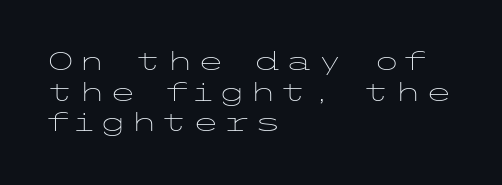
{"italic": "no", "bold": "no", "underline": "no", "align": "left", "line_spacing_ratio": 1.23, "glyph_px": 25}
